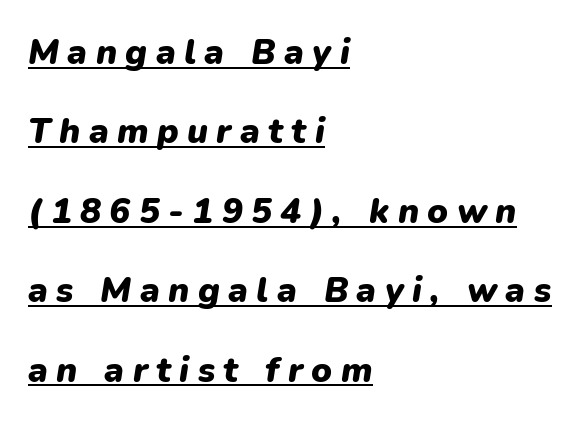
{"italic": "yes", "lean": "right", "slant_degrees": 9, "bold": "yes", "weight": "heavy", "width": "normal", "stroke_contrast": "low", "x_height": "medium", "monospaced": "no", "underline": "yes", "align": "left", "line_spacing": "loose", "line_spacing_ratio": 2.27, "letter_spacing": "wide", "letter_spacing_em": 0.24, "glyph_px": 35}
